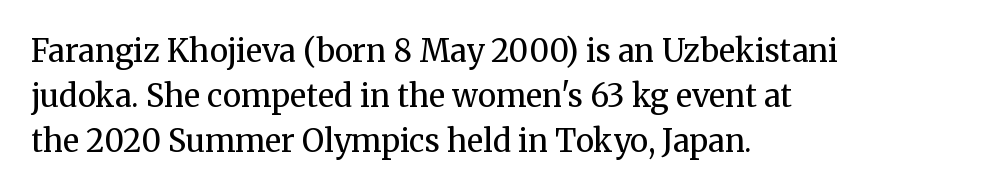
{"serif": "yes", "italic": "no", "bold": "no", "weight": "regular", "width": "normal", "stroke_contrast": "medium", "x_height": "medium", "monospaced": "no", "underline": "no", "align": "left", "line_spacing": "normal", "line_spacing_ratio": 1.45, "letter_spacing": "normal", "letter_spacing_em": 0.0, "glyph_px": 31}
